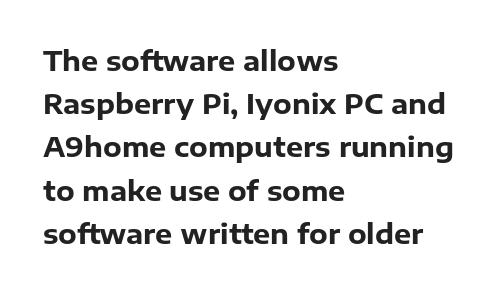
Q: Is the text bold? A: Yes.
Q: Is the text italic (slanted)? A: No, it is upright.
Q: Is the text underlined? A: No.
Q: How is the paragraph aligned? A: Left-aligned.
Q: Is the spacing between letters normal or unusually wide? A: Normal.
Q: Is the spacing between lines tight, normal or loose? A: Normal.
